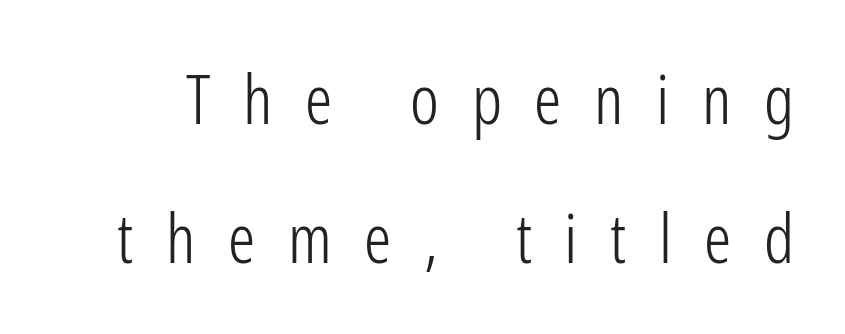
{"serif": "no", "italic": "no", "bold": "no", "weight": "light", "width": "condensed", "stroke_contrast": "low", "x_height": "medium", "monospaced": "no", "underline": "no", "line_spacing": "loose", "line_spacing_ratio": 2.04, "letter_spacing": "wide", "letter_spacing_em": 0.48, "glyph_px": 68}
